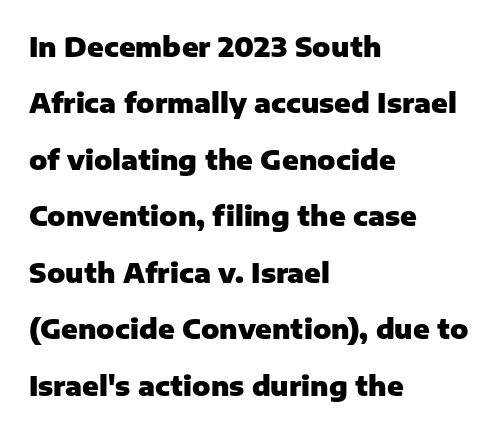
One glance says open: line gaps are wider than usual. A full-strength bold gives these letters their thick strokes. Characters follow at the spacing the type designer built in. The compositor pushed each line to the left boundary. Quick note: underline off.
